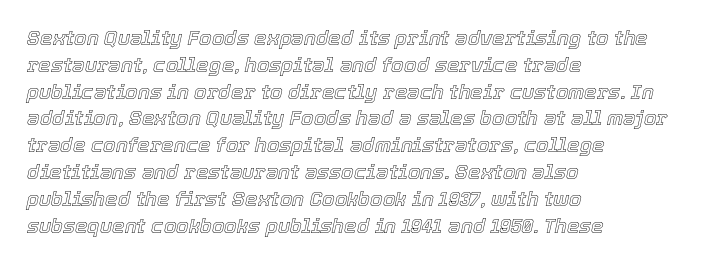
{"italic": "yes", "lean": "right", "slant_degrees": 12, "underline": "no", "align": "left", "line_spacing": "normal", "line_spacing_ratio": 1.34, "letter_spacing": "normal", "letter_spacing_em": 0.0, "glyph_px": 20}
